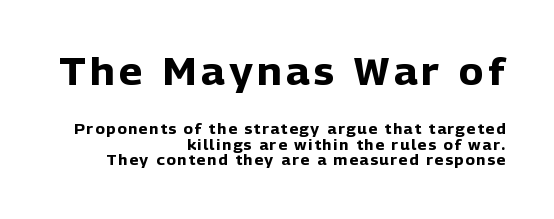
This sample is right-justified, so line beginnings fall wherever the words allow. The characters display no serif detailing; their extremities are plain. The lines are packed closely together with very little leading. A typesetter would call this proportional, since set widths differ per character.
